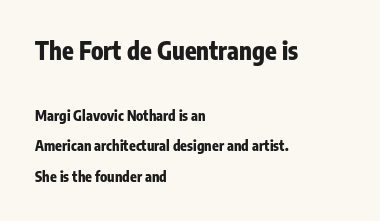
The image shows 24 px bold type, upright; set left-aligned, loose line spacing (2.16x), normal letter spacing, not underlined; the first (top) block is 1.71x larger.
